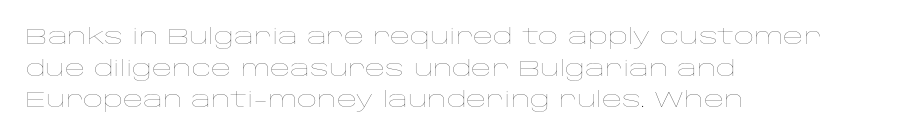
Q: Is the text bold? A: No.
Q: Is the text italic (slanted)? A: No, it is upright.
Q: Is the text underlined? A: No.
Q: How is the paragraph aligned? A: Left-aligned.
Q: Is the spacing between letters normal or unusually wide? A: Normal.
Q: Is the spacing between lines tight, normal or loose? A: Normal.
